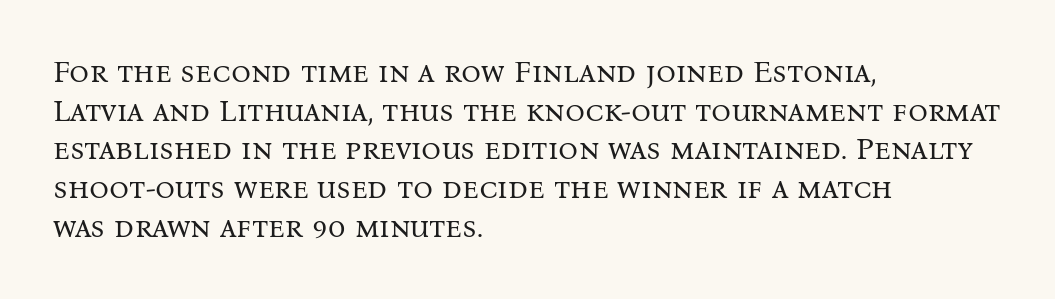
The font's upright variant was chosen for this text. The paragraph shown leans on its left margin. The leading is moderate, giving the passage an even texture. Bare-footed words on every line.
